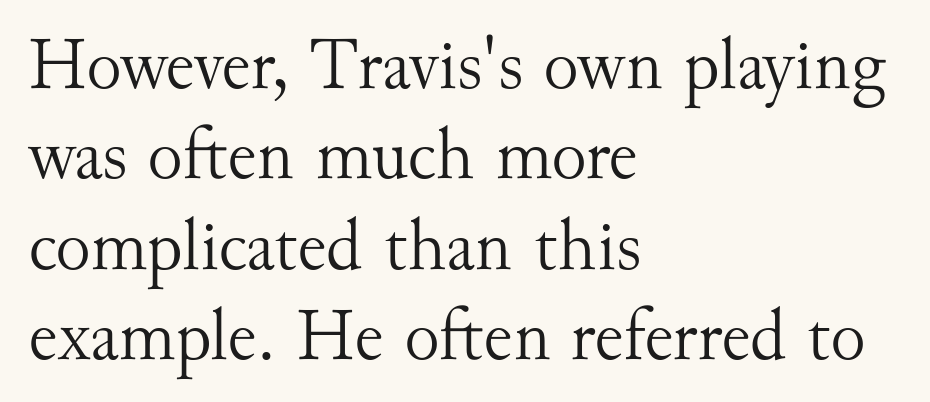
{"serif": "yes", "italic": "no", "bold": "no", "weight": "light", "width": "normal", "stroke_contrast": "medium", "x_height": "small", "monospaced": "no", "underline": "no", "align": "left", "line_spacing_ratio": 1.22, "letter_spacing": "normal", "letter_spacing_em": 0.0, "glyph_px": 74}
